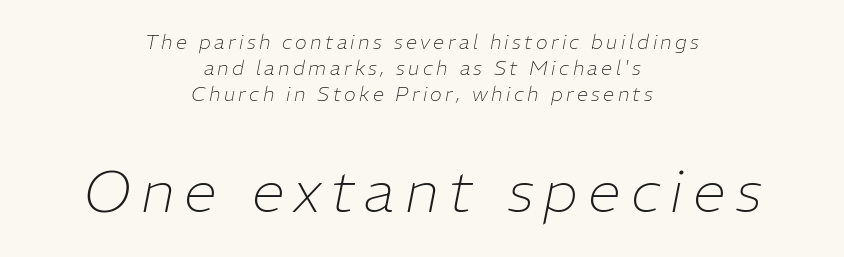
Q: Is the text bold? A: No.
Q: Is the text italic (slanted)? A: Yes, it leans right by about 11 degrees.
Q: Is the text underlined? A: No.
Q: How is the paragraph aligned? A: Centered.
Q: Is the spacing between lines tight, normal or loose? A: Normal.
Q: Which block of text is set in a larger size, the first (top) or the second (bottom)? A: The second (bottom) one.
Q: Width (condensed, normal, or wide)? A: Normal.
Q: Stroke contrast? A: Low.
Q: x-height? A: Medium.
Q: Monospaced? A: No.
